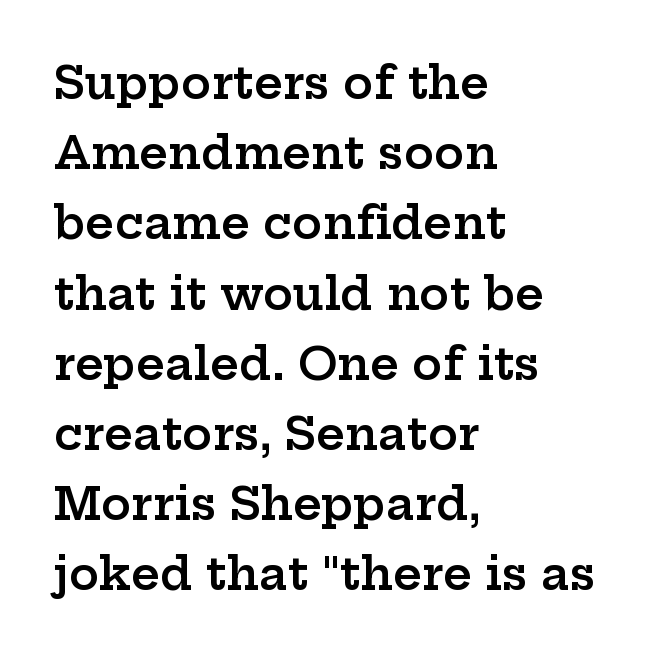
Q: Is the text bold? A: Semi-bold.
Q: Is the text italic (slanted)? A: No, it is upright.
Q: Is the typeface a serif or a sans-serif typeface? A: Serif.
Q: Is the text underlined? A: No.
Q: How is the paragraph aligned? A: Left-aligned.
Q: Is the spacing between letters normal or unusually wide? A: Normal.
Q: Is the spacing between lines tight, normal or loose? A: Normal.
Q: Width (condensed, normal, or wide)? A: Wide.
Q: Stroke contrast? A: Low.
Q: x-height? A: Medium.
Q: Monospaced? A: No.
